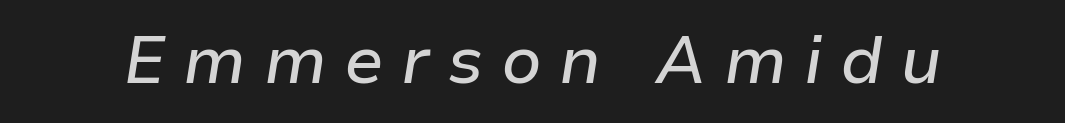
There's an unmistakable incline to the writing here. The letters advance in unequal steps, a hallmark of proportional type. Between one letter and the next there's a generous, obvious gap. Anything drawn beneath the words? Only blank space.
